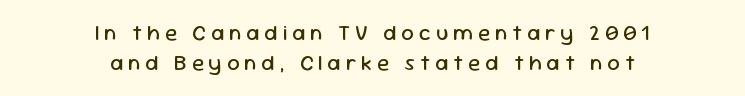
Leading: standard. Tracking value appears strongly positive — letters spread wide. On a weight scale, this lands at 450 or below. The baseline area is clear. The paragraph has two soft edges and a firm central axis. Every character sits straight up, as roman type does.
